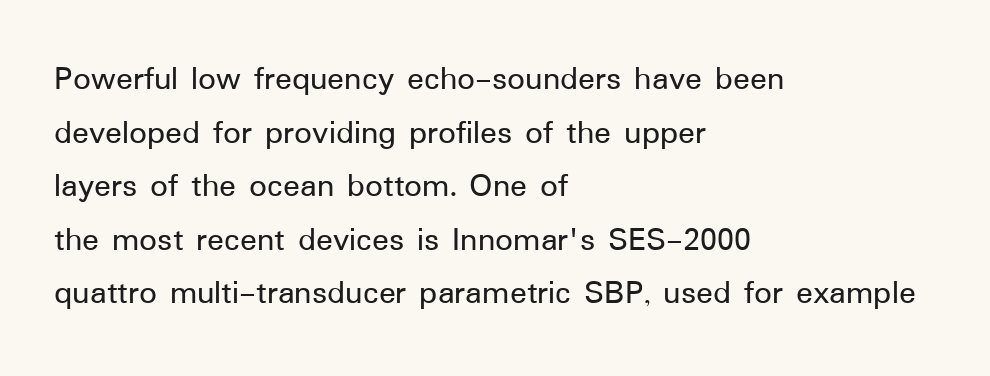
The image shows 35 px sans-serif type, upright; set left-aligned, normal line spacing (1.53x), normal letter spacing, not underlined; low stroke contrast and a medium x-height.
